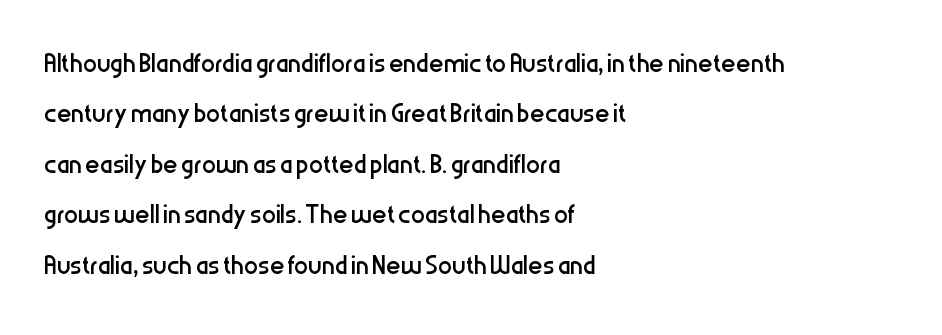
The image shows 35 px regular-weight, condensed sans-serif type, upright; set left-aligned, normal line spacing (1.44x), normal letter spacing, not underlined; low stroke contrast and a medium x-height.
